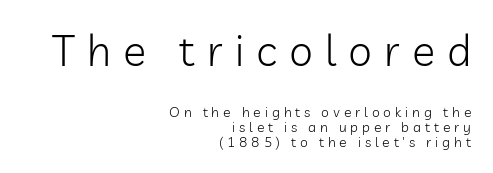
{"serif": "no", "italic": "no", "bold": "no", "weight": "light", "width": "normal", "stroke_contrast": "low", "x_height": "medium", "monospaced": "no", "underline": "no", "align": "right", "line_spacing": "tight", "line_spacing_ratio": 1.06, "letter_spacing": "wide", "letter_spacing_em": 0.28, "larger_block": "first", "size_ratio": 3.07, "glyph_px": 43}
